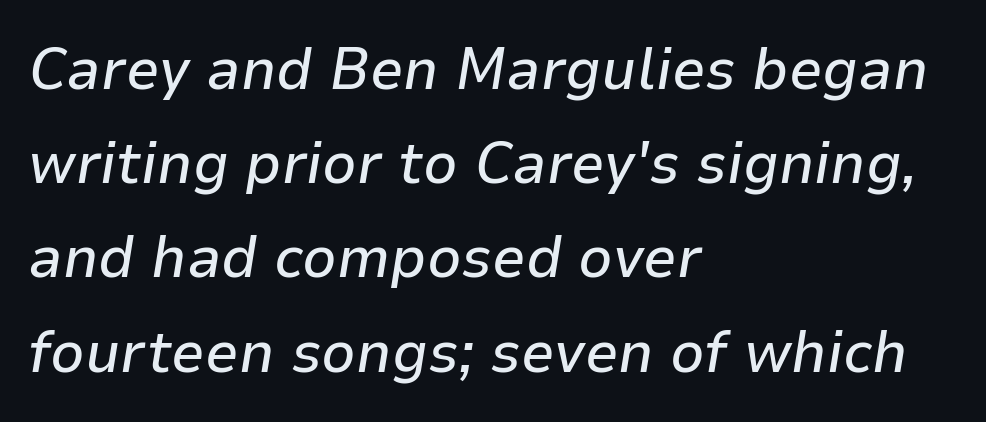
Each line starts at the same left margin while the right side varies. Regular leading. Character widths vary here, with narrow letters taking less room than wide ones. Here the glyphs are tracked normally, forming tight word shapes. The passage shown is not underscored anywhere. An italicized treatment has been applied to the whole sample.
